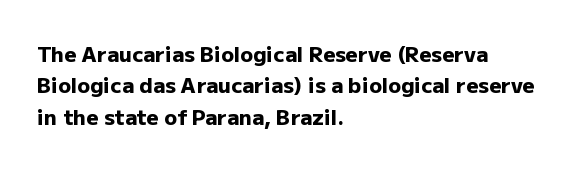
Set as a true bold cut, around the 700 mark. You can tell it's not italic because the verticals are truly vertical. Horizontally, the lines are justified to the leading edge only. Evenly set lines give the paragraph a standard silhouette. Just letters on the line, the space beneath them empty. Compared with typical body copy, the letter spacing here is the same.
